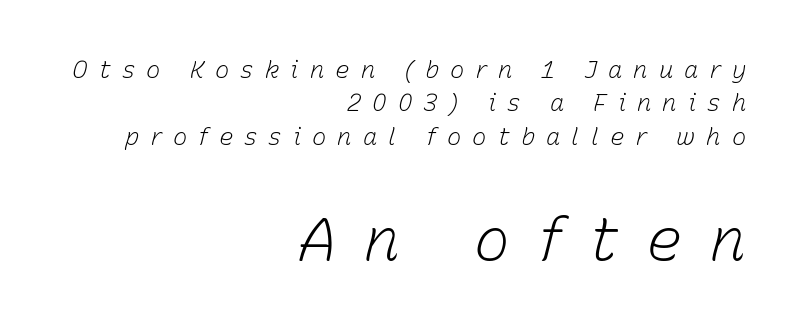
{"italic": "yes", "lean": "right", "slant_degrees": 15, "bold": "no", "weight": "light", "width": "normal", "stroke_contrast": "low", "x_height": "medium", "monospaced": "no", "underline": "no", "align": "right", "line_spacing": "normal", "line_spacing_ratio": 1.39, "letter_spacing": "wide", "letter_spacing_em": 0.46, "larger_block": "second", "size_ratio": 2.5, "glyph_px": 60}
